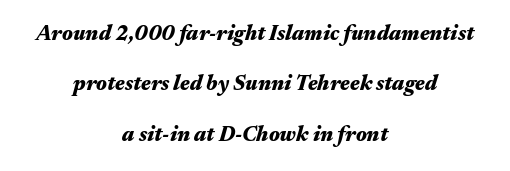
The image shows 21 px bold type, italic (leaning right); set centered, loose line spacing (2.4x), normal letter spacing, not underlined.
